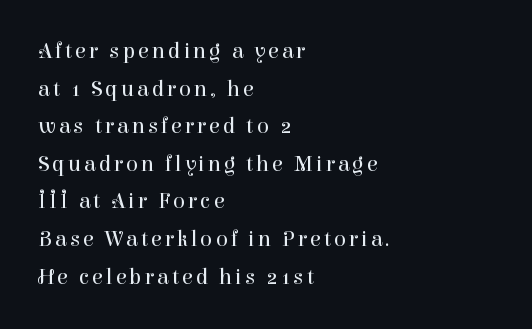
This reads as an unemphasized weight, regular at the heaviest. A roman cut, with each character standing at attention. A student would call this left alignment; a typographer would say flush left, rag right. Anything drawn beneath the words? Only blank space.
